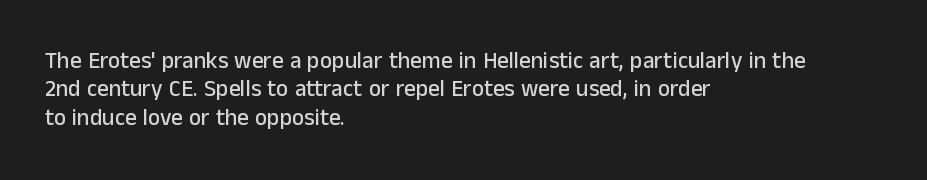
Q: Is the text italic (slanted)? A: No, it is upright.
Q: Is the text underlined? A: No.
Q: How is the paragraph aligned? A: Left-aligned.
Q: Is the spacing between letters normal or unusually wide? A: Normal.
